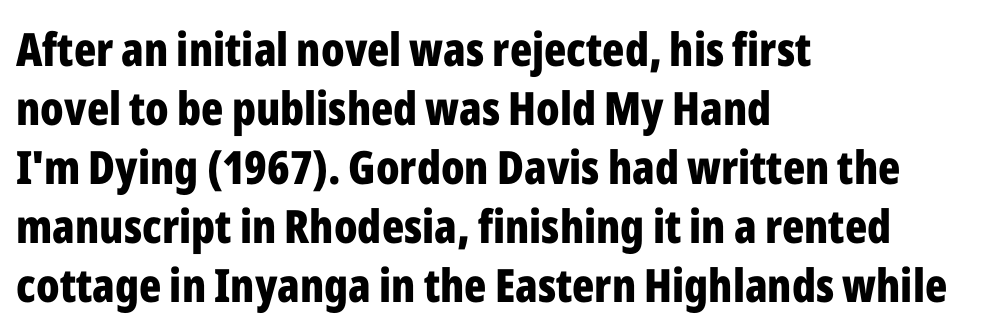
{"serif": "no", "italic": "no", "bold": "yes", "weight": "bold", "width": "condensed", "stroke_contrast": "low", "x_height": "medium", "monospaced": "no", "underline": "no", "align": "left", "line_spacing": "normal", "line_spacing_ratio": 1.28, "letter_spacing": "normal", "letter_spacing_em": 0.0, "glyph_px": 46}
